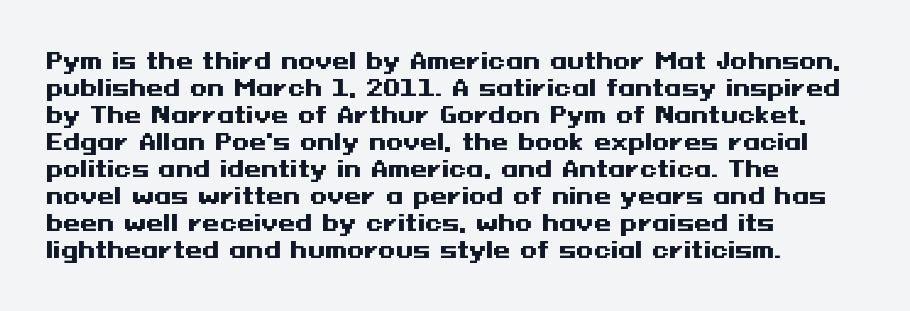
Q: Is the text bold? A: Yes.
Q: Is the text italic (slanted)? A: No, it is upright.
Q: Is the text underlined? A: No.
Q: How is the paragraph aligned? A: Left-aligned.
Q: Is the spacing between letters normal or unusually wide? A: Normal.
